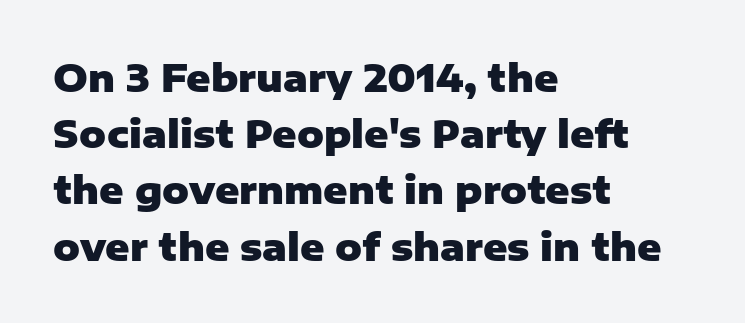
The image shows 37 px heavy sans-serif type, upright; set left-aligned, normal line spacing (1.52x), normal letter spacing, not underlined; low stroke contrast and a medium x-height.
